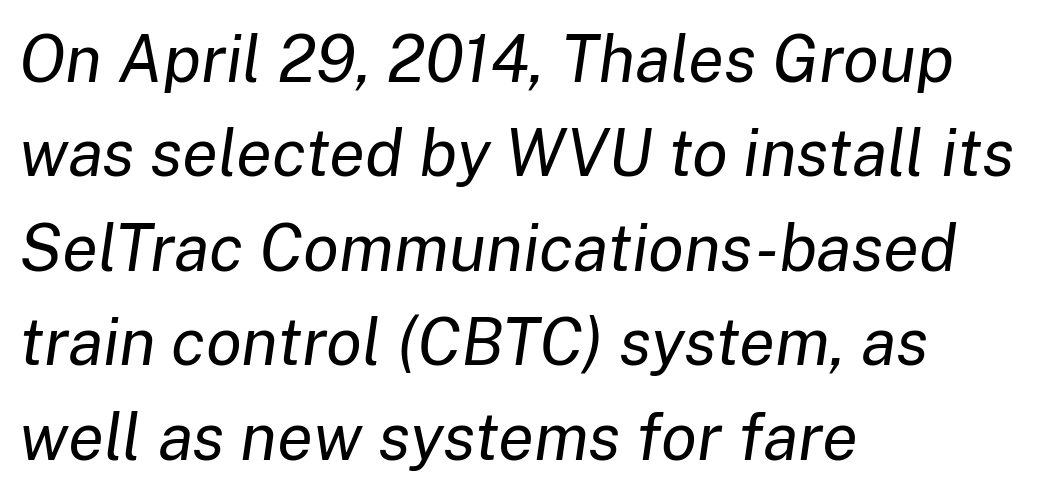
Q: Is the text bold? A: No.
Q: Is the text italic (slanted)? A: Yes, it leans right by about 8 degrees.
Q: Is the text underlined? A: No.
Q: How is the paragraph aligned? A: Left-aligned.
Q: Is the spacing between letters normal or unusually wide? A: Normal.
Q: Is the spacing between lines tight, normal or loose? A: Normal.
Q: Width (condensed, normal, or wide)? A: Normal.
Q: Stroke contrast? A: Low.
Q: x-height? A: Medium.
Q: Monospaced? A: No.
